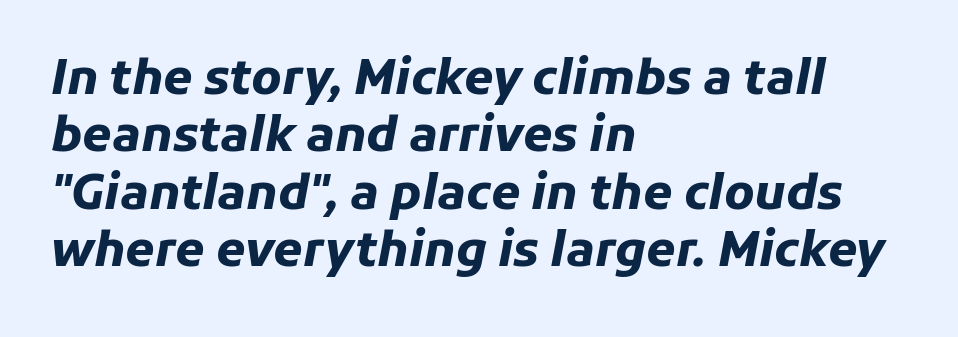
Caption: bold face, heavy strokes. In CSS terms this would be text-align: left. Designer's note — italics engaged. Descender tails drop into unmarked territory.
